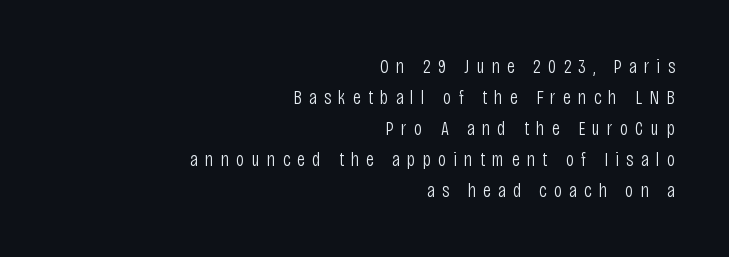
The image shows 20 px text type, upright; set right-aligned, normal line spacing (1.55x), unusually wide letter spacing (+0.36 em), not underlined.
